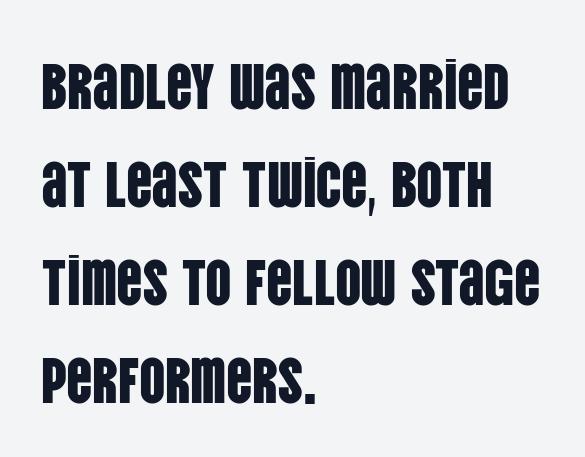
{"serif": "no", "italic": "no", "width": "condensed", "stroke_contrast": "low", "x_height": "large", "monospaced": "no", "underline": "no", "align": "left", "line_spacing": "normal", "line_spacing_ratio": 1.51, "letter_spacing": "normal", "letter_spacing_em": 0.0, "glyph_px": 65}
